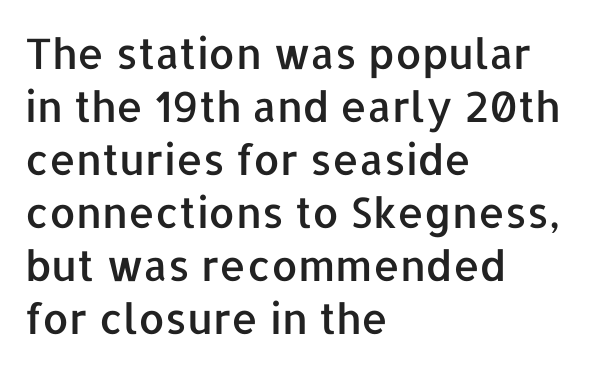
{"serif": "no", "italic": "no", "width": "normal", "stroke_contrast": "low", "x_height": "medium", "monospaced": "no", "underline": "no", "align": "left", "line_spacing": "normal", "line_spacing_ratio": 1.26, "letter_spacing": "normal", "letter_spacing_em": 0.0, "glyph_px": 42}
